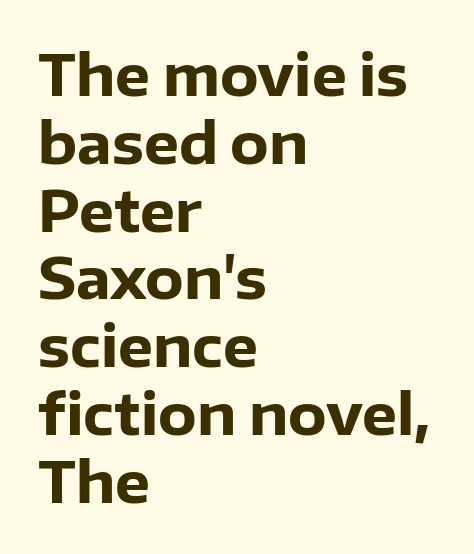
Does extra space separate the letters? No, they use regular spacing. Each row of text sits above clean, open space. Does the copy run flush right? No — it runs flush left. A typesetter would label this face a sans. Quick note: not italic, upright.
